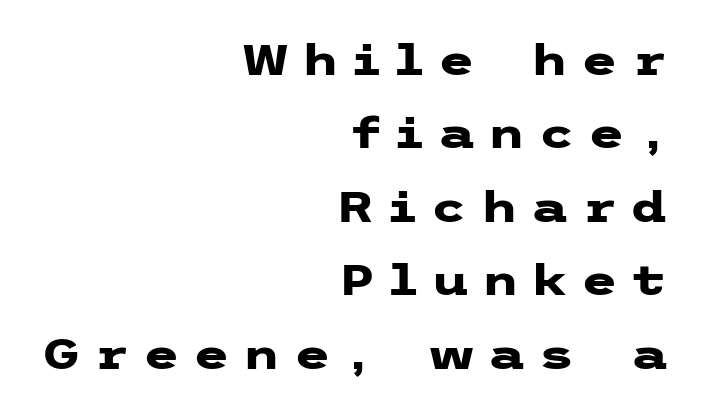
The image shows 42 px heavy, wide sans-serif type, upright; set right-aligned, line spacing 1.75x, unusually wide letter spacing (+0.32 em), not underlined; low stroke contrast and a medium x-height.
